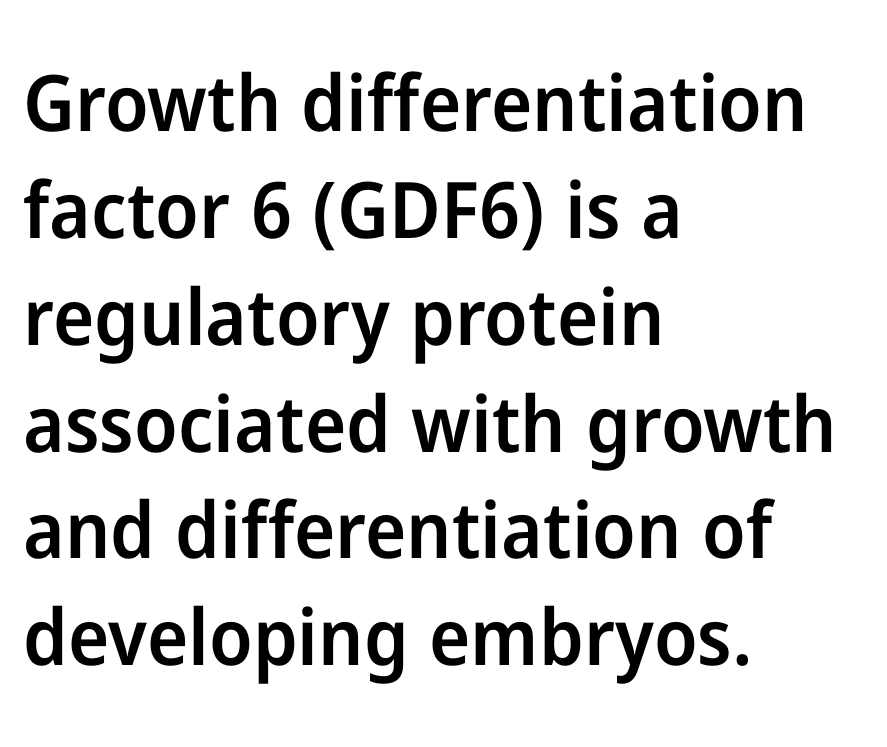
{"serif": "no", "italic": "no", "bold": "semi", "weight": "semibold", "width": "normal", "stroke_contrast": "low", "x_height": "medium", "monospaced": "no", "underline": "no", "align": "left", "line_spacing": "normal", "line_spacing_ratio": 1.37, "letter_spacing": "normal", "letter_spacing_em": 0.0, "glyph_px": 78}
